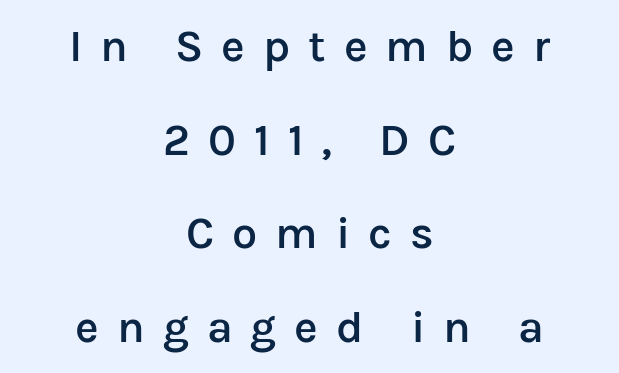
{"serif": "no", "italic": "no", "bold": "semi", "weight": "semibold", "width": "normal", "stroke_contrast": "low", "x_height": "medium", "monospaced": "no", "underline": "no", "align": "center", "line_spacing": "loose", "line_spacing_ratio": 2.08, "letter_spacing": "wide", "letter_spacing_em": 0.4, "glyph_px": 45}
